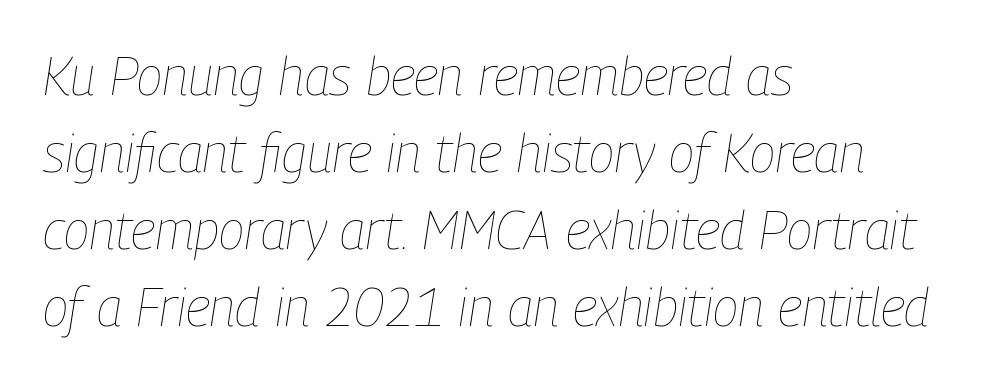
{"italic": "yes", "lean": "right", "slant_degrees": 9, "bold": "no", "weight": "thin", "width": "condensed", "stroke_contrast": "low", "x_height": "medium", "monospaced": "no", "underline": "no", "align": "left", "line_spacing": "normal", "line_spacing_ratio": 1.45, "letter_spacing": "normal", "letter_spacing_em": 0.0, "glyph_px": 53}
